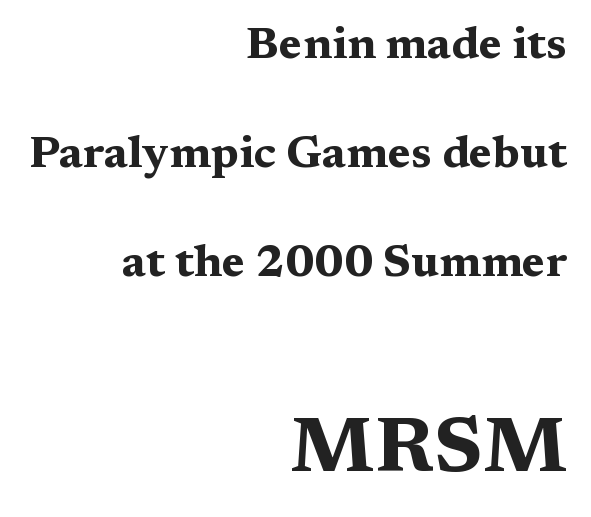
Style check: upright. The following chunk of copy outweighs the initial chunk in type size. You could not count columns in this text — the font is proportionally spaced. Does extra space separate the letters? No, they use regular spacing.
